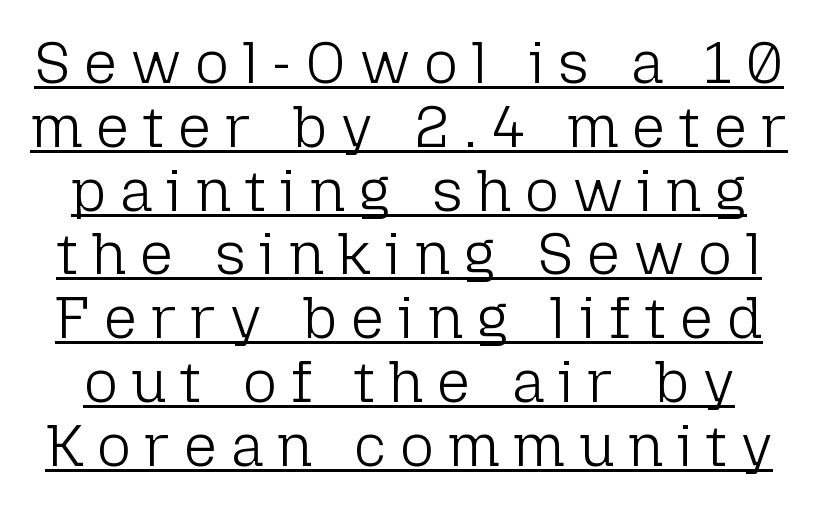
You can tell it's not italic because the verticals are truly vertical. Glance below the letters and you will spot a drawn line. Heaviness? Minimal to ordinary, like unemphasized prose. Regarding serifs, this sample does without them.
